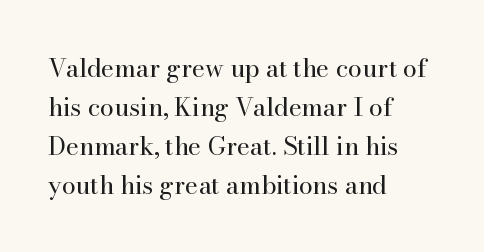
{"italic": "no", "bold": "no", "underline": "no", "align": "left", "line_spacing": "normal", "line_spacing_ratio": 1.56, "letter_spacing": "normal", "letter_spacing_em": 0.0, "glyph_px": 25}
